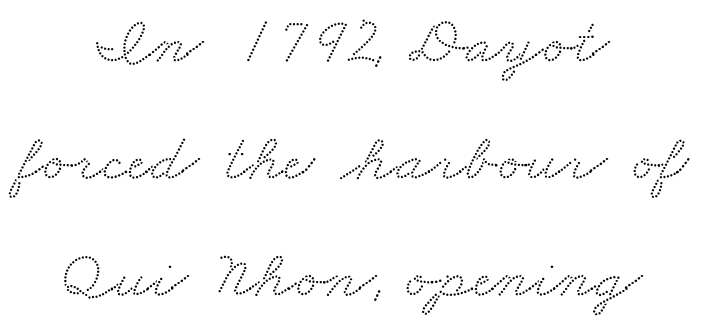
Q: Is the typeface a serif or a sans-serif typeface? A: Serif.
Q: Is the text underlined? A: No.
Q: How is the paragraph aligned? A: Centered.
Q: Is the spacing between letters normal or unusually wide? A: Normal.
Q: Width (condensed, normal, or wide)? A: Wide.
Q: Stroke contrast? A: Medium.
Q: x-height? A: Small.
Q: Monospaced? A: No.
